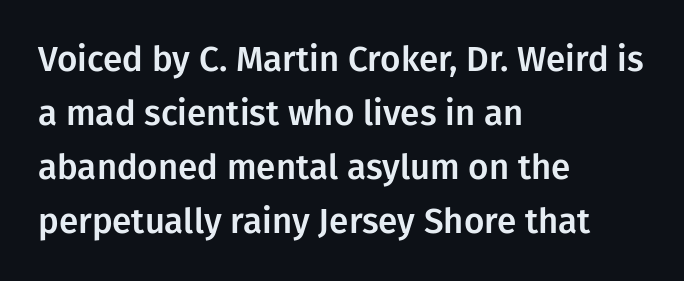
Compared with typical paragraphs, the rows here are spaced about the same. Beneath every word, the page is bare. I'd call this a sans setting — the letters go barefoot. In terms of posture, this sample is upright. Varying glyph widths throughout — classic text-font behaviour.
